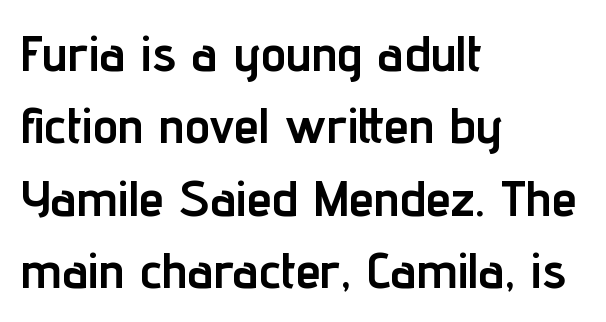
Q: Is the text bold? A: Yes.
Q: Is the text italic (slanted)? A: No, it is upright.
Q: Is the typeface a serif or a sans-serif typeface? A: Sans-serif.
Q: Is the text underlined? A: No.
Q: How is the paragraph aligned? A: Left-aligned.
Q: Is the spacing between letters normal or unusually wide? A: Normal.
Q: Is the spacing between lines tight, normal or loose? A: Normal.
Q: Width (condensed, normal, or wide)? A: Condensed.
Q: Stroke contrast? A: Low.
Q: x-height? A: Medium.
Q: Monospaced? A: No.
